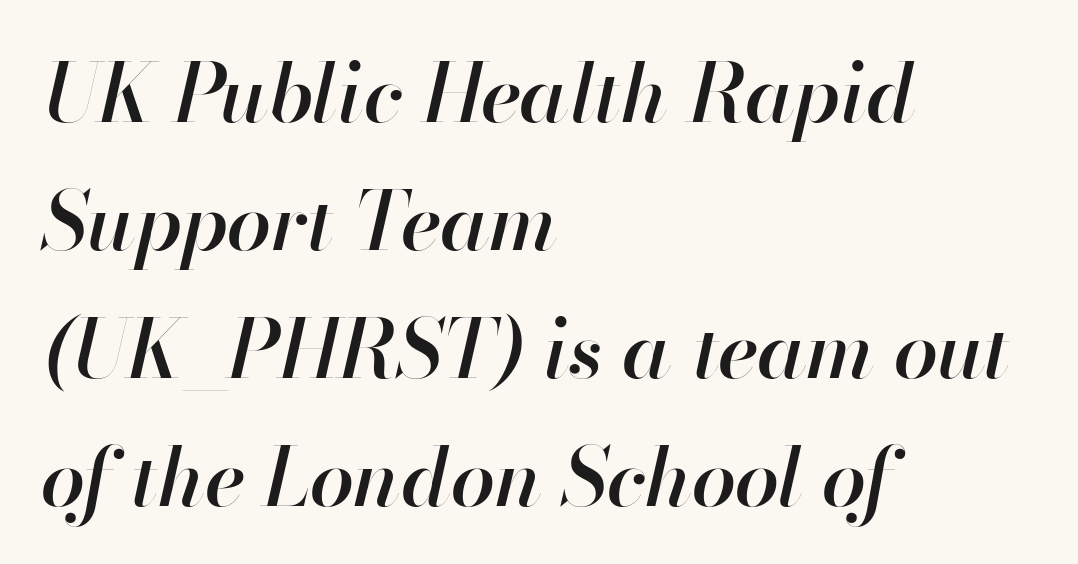
{"italic": "yes", "lean": "right", "slant_degrees": 13, "bold": "semi", "weight": "semibold", "width": "normal", "stroke_contrast": "high", "x_height": "small", "monospaced": "no", "underline": "no", "align": "left", "line_spacing": "normal", "line_spacing_ratio": 1.6, "letter_spacing": "normal", "letter_spacing_em": 0.0, "glyph_px": 80}
